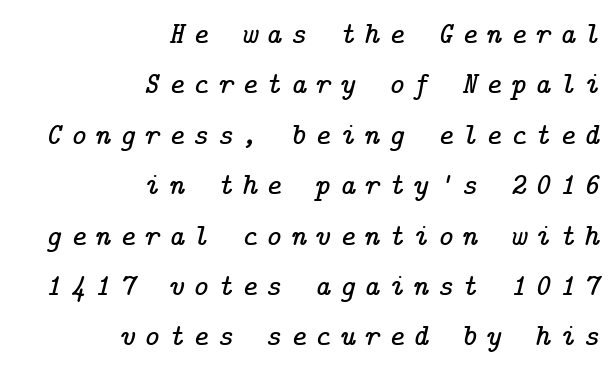
Q: Is the text italic (slanted)? A: Yes, it leans right by about 14 degrees.
Q: Is the typeface a serif or a sans-serif typeface? A: Serif.
Q: Is the text underlined? A: No.
Q: How is the paragraph aligned? A: Right-aligned.
Q: Is the spacing between letters normal or unusually wide? A: Unusually wide.
Q: Is the spacing between lines tight, normal or loose? A: Normal.
Q: Width (condensed, normal, or wide)? A: Normal.
Q: Stroke contrast? A: Low.
Q: x-height? A: Medium.
